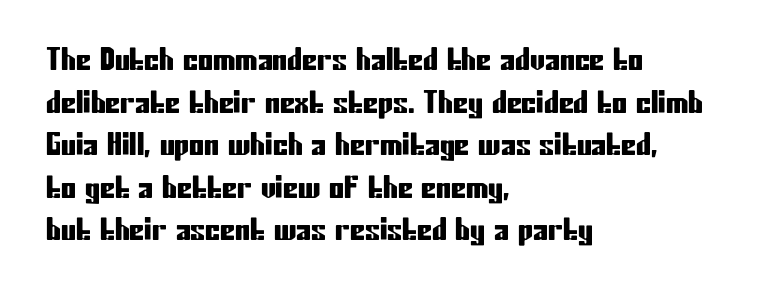
Regarding serifs, this sample does without them. Layout note: lines flush left. Descenders hang freely into open space. The face used here is proportionally spaced, like ordinary book or web type. Does the leading feel generous? No, just average.
